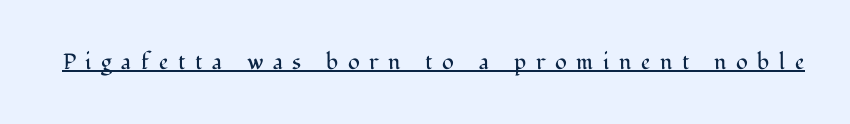
Q: Is the text bold? A: No.
Q: Is the text italic (slanted)? A: No, it is upright.
Q: Is the text underlined? A: Yes.
Q: Is the spacing between letters normal or unusually wide? A: Unusually wide.
